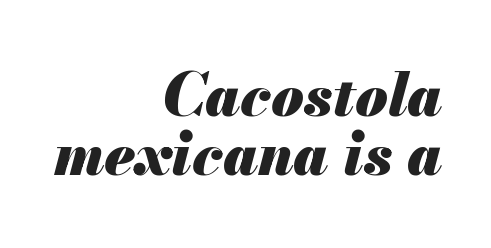
Here the designer chose a conventional face with non-uniform glyph widths. The typography opts for an oblique posture over an upright one. Cramped leading. Any mark beneath the type? The region is blank.
